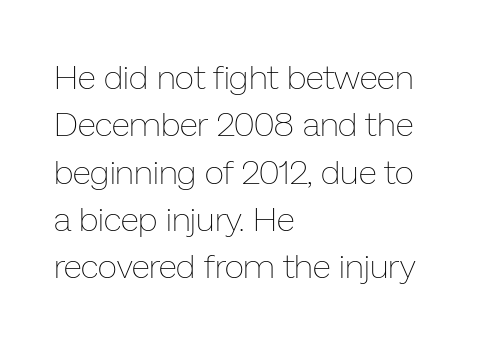
{"italic": "no", "bold": "no", "weight": "thin", "width": "normal", "stroke_contrast": "low", "x_height": "medium", "monospaced": "no", "underline": "no", "align": "left", "line_spacing": "normal", "line_spacing_ratio": 1.39, "letter_spacing": "normal", "letter_spacing_em": 0.0, "glyph_px": 34}
